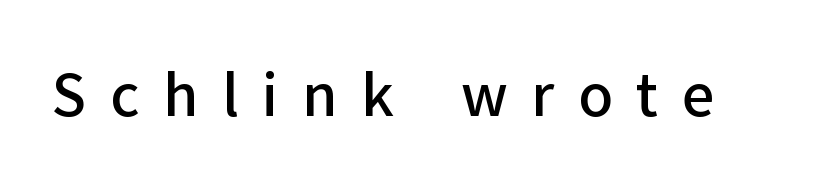
Compared with typical body copy, the letter spacing here is much looser. The face used here is proportionally spaced, like ordinary book or web type. The string is rendered with underlining switched off. The lettering stays uniformly vertical, giving the passage a roman look. A sans-serif font was chosen for this passage.
